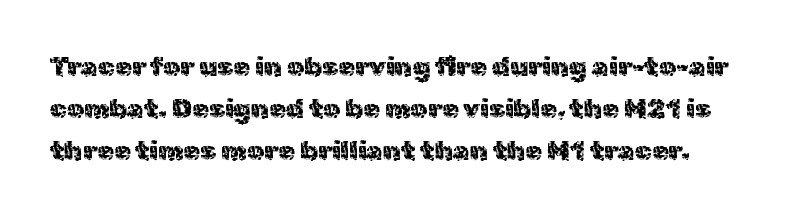
Is there any slant? The stems are plumb. A normal amount of white space separates one row of letters from the next. Nobody touched the tracking dial on this one. No word sits above an underline.
